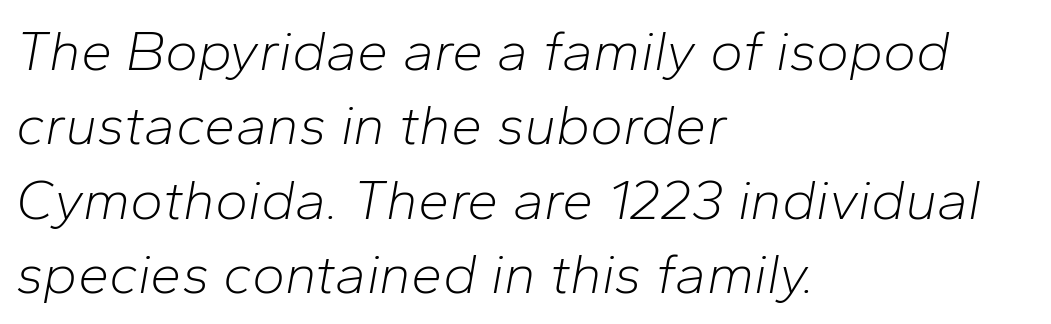
The image shows 56 px light type, italic (leaning right); set left-aligned, normal line spacing (1.33x), normal letter spacing, not underlined; low stroke contrast and a medium x-height.
